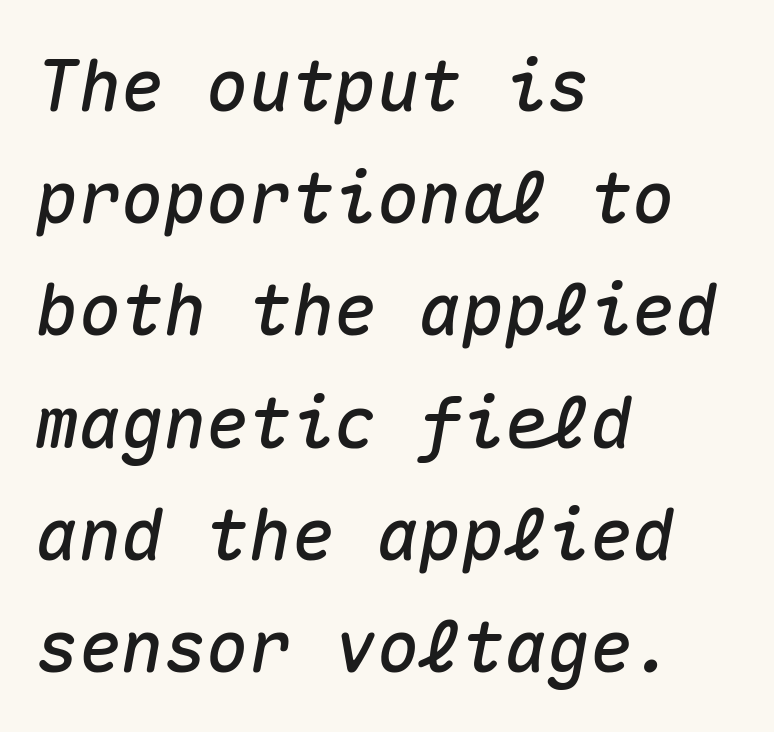
Q: Is the text italic (slanted)? A: Yes, it leans right by about 10 degrees.
Q: Is the text underlined? A: No.
Q: How is the paragraph aligned? A: Left-aligned.
Q: Is the spacing between letters normal or unusually wide? A: Normal.
Q: Is the spacing between lines tight, normal or loose? A: Normal.
Q: Width (condensed, normal, or wide)? A: Normal.
Q: Stroke contrast? A: Medium.
Q: x-height? A: Medium.
Q: Monospaced? A: Yes.
